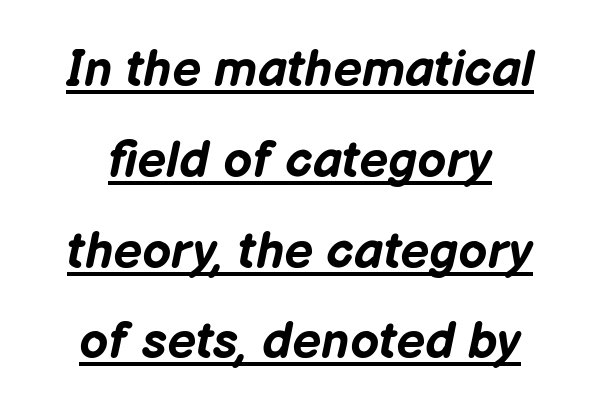
The image shows 51 px bold type, italic (leaning right); set centered, line spacing 1.78x, normal letter spacing, underlined; low stroke contrast and a medium x-height.
